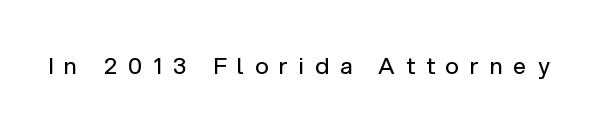
{"italic": "no", "bold": "no", "underline": "no", "letter_spacing": "wide", "letter_spacing_em": 0.48, "glyph_px": 23}
